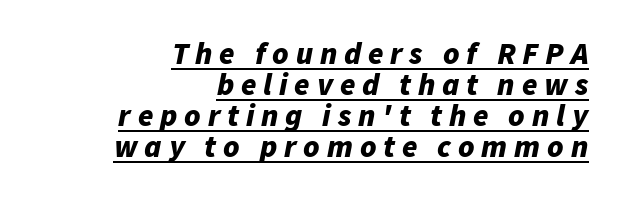
The rendering uses the underline text-decoration. Tightly led — the rows are bunched. As a designer I'd log this as weight 700, bold. There's an unmistakable incline to the writing here.
